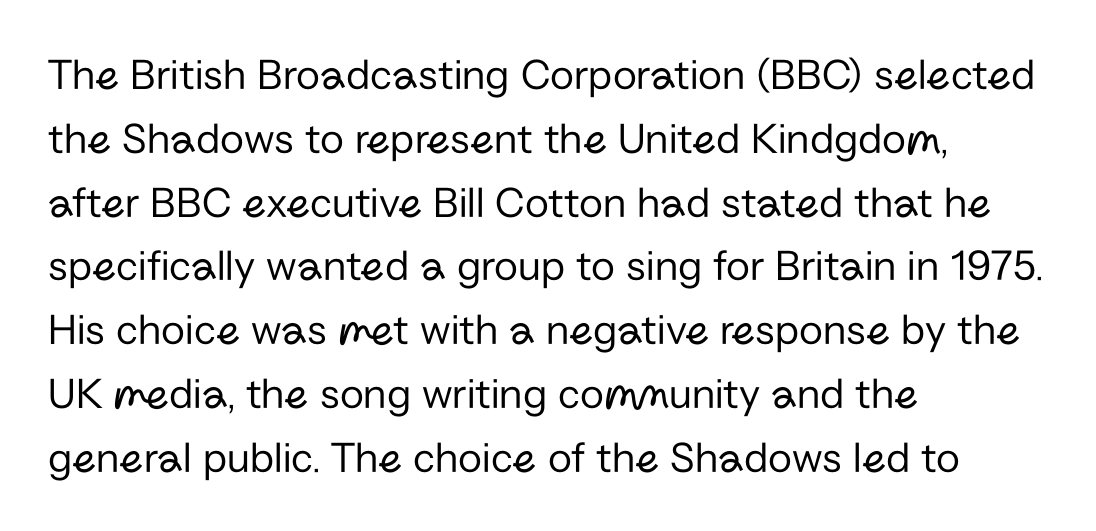
Weight: not bold — regular or lighter. The words here are not underlined. The vertical gap from one line to the next is medium. The face used here is a sans, in the tradition of grotesques and geometrics. Compared with typical body copy, the letter spacing here is the same.
